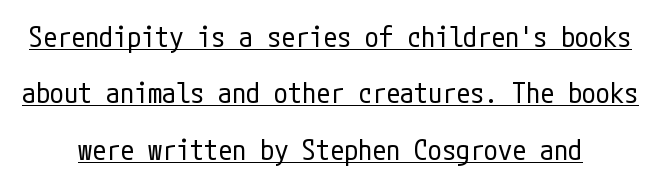
{"serif": "no", "italic": "no", "bold": "no", "weight": "regular", "width": "condensed", "stroke_contrast": "low", "x_height": "medium", "underline": "yes", "align": "center", "line_spacing": "loose", "line_spacing_ratio": 2.01, "letter_spacing": "normal", "letter_spacing_em": 0.0, "glyph_px": 28}
